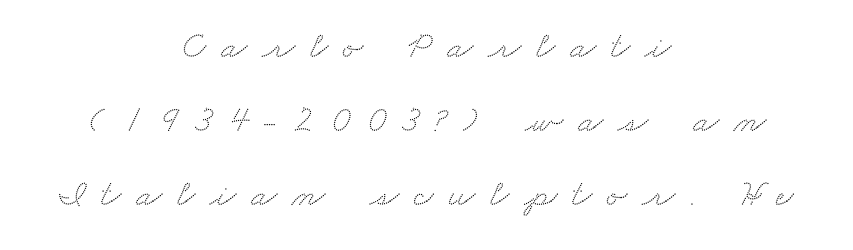
The image shows 38 px wide serif type; set centered, loose line spacing (1.95x), unusually wide letter spacing (+0.39 em), not underlined; medium stroke contrast and a small x-height.
